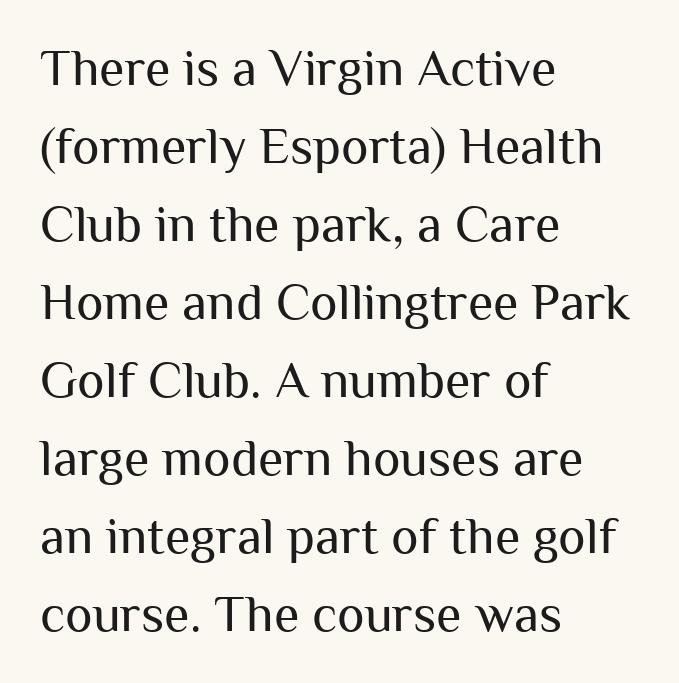
{"serif": "no", "italic": "no", "bold": "no", "weight": "regular", "width": "normal", "stroke_contrast": "medium", "x_height": "medium", "monospaced": "no", "underline": "no", "align": "left", "line_spacing": "normal", "line_spacing_ratio": 1.5, "letter_spacing": "normal", "letter_spacing_em": 0.0, "glyph_px": 52}
